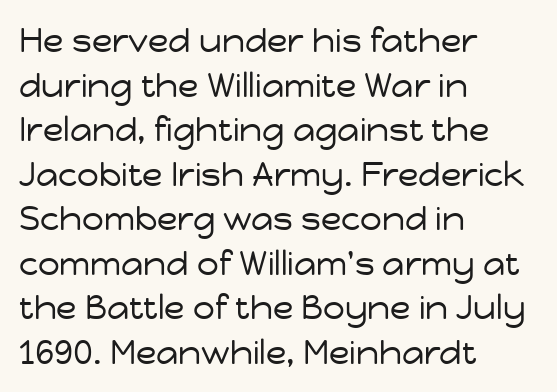
Q: Is the text bold? A: No.
Q: Is the text italic (slanted)? A: No, it is upright.
Q: Is the typeface a serif or a sans-serif typeface? A: Sans-serif.
Q: Is the text underlined? A: No.
Q: How is the paragraph aligned? A: Left-aligned.
Q: Is the spacing between letters normal or unusually wide? A: Normal.
Q: Is the spacing between lines tight, normal or loose? A: Normal.
Q: Width (condensed, normal, or wide)? A: Normal.
Q: Stroke contrast? A: Low.
Q: x-height? A: Medium.
Q: Monospaced? A: No.
